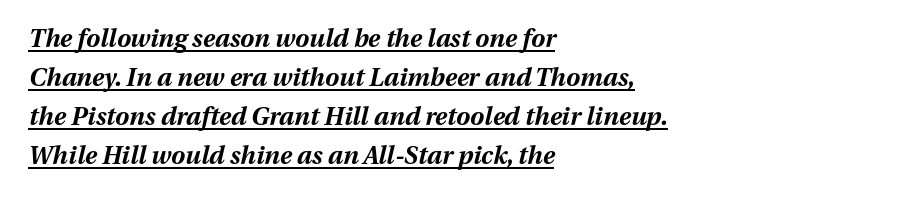
{"italic": "yes", "lean": "right", "slant_degrees": 13, "bold": "yes", "underline": "yes", "align": "left", "line_spacing": "normal", "line_spacing_ratio": 1.56, "letter_spacing": "normal", "letter_spacing_em": 0.0, "glyph_px": 25}
